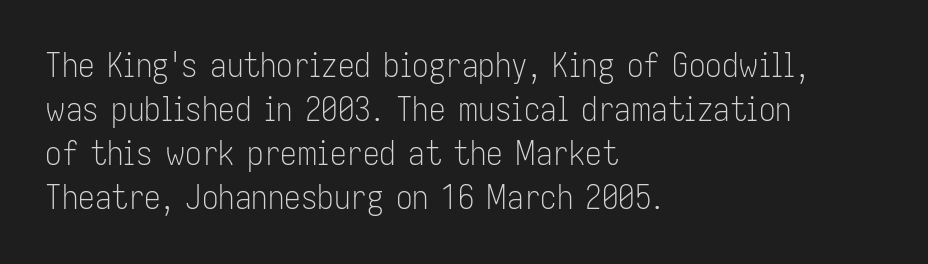
Q: Is the text bold? A: No.
Q: Is the text italic (slanted)? A: No, it is upright.
Q: Is the typeface a serif or a sans-serif typeface? A: Sans-serif.
Q: Is the text underlined? A: No.
Q: How is the paragraph aligned? A: Left-aligned.
Q: Is the spacing between letters normal or unusually wide? A: Normal.
Q: Is the spacing between lines tight, normal or loose? A: Normal.
Q: Width (condensed, normal, or wide)? A: Condensed.
Q: Stroke contrast? A: Low.
Q: x-height? A: Medium.
Q: Monospaced? A: No.
